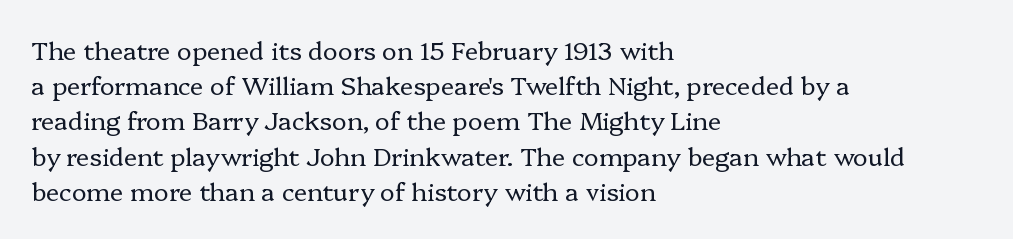
Weight: not bold — regular or lighter. Summary of vertical rhythm: regular, with standard interline spacing. Italic? Not at all — the glyphs are vertical. Words appear dense and cohesive because spacing is normal. Glance below the letters and you will spot only blank space.
